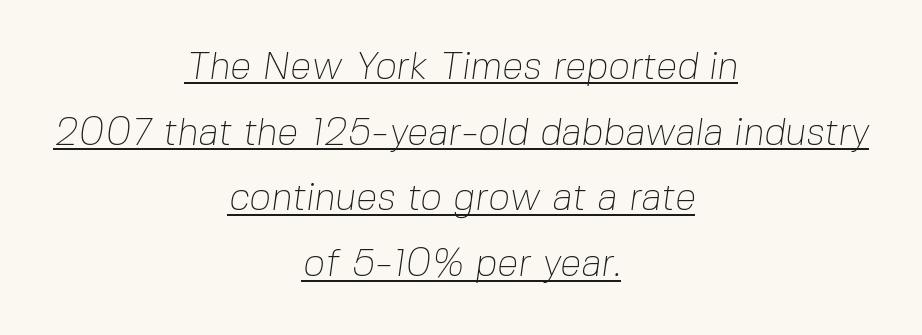
The font is comparable to plain body text, perhaps lighter. Check the space under the baseline: a stroke is drawn there. Is this a sans? Yes — the strokes have no serifs. The text block is weighted toward neither margin, spreading evenly from the middle. Observe the ordinary spacing: letters are neighbours, not strangers.
